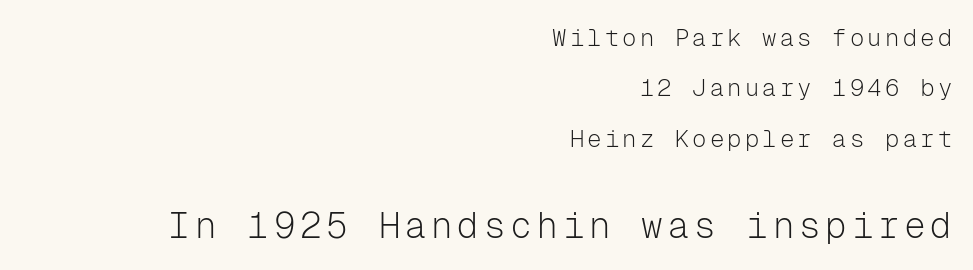
The image shows 36 px light sans-serif type, upright, monospaced; set right-aligned, loose line spacing (2.1x), not underlined; the second (bottom) block is 1.5x larger; low stroke contrast and a medium x-height.
